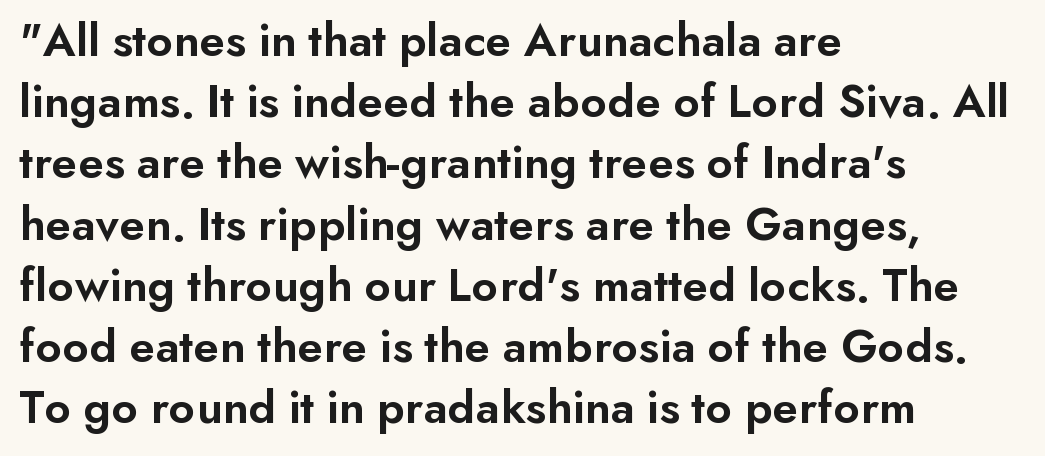
How would I describe the line gaps? Plain and ordinary. The lines are quadded left. The letters advance in unequal steps, a hallmark of proportional type. Rule under the text: the space is simply empty. Set as a demibold, roughly 600 on the weight scale. The face used here is a sans, in the tradition of grotesques and geometrics.
